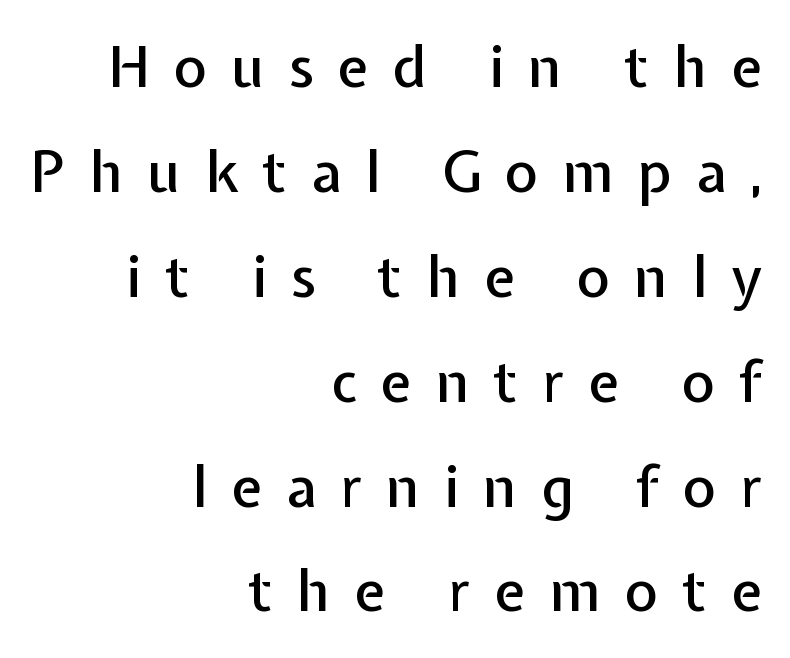
Q: Is the text italic (slanted)? A: No, it is upright.
Q: Is the typeface a serif or a sans-serif typeface? A: Sans-serif.
Q: Is the text underlined? A: No.
Q: How is the paragraph aligned? A: Right-aligned.
Q: Is the spacing between letters normal or unusually wide? A: Unusually wide.
Q: Width (condensed, normal, or wide)? A: Normal.
Q: Stroke contrast? A: Low.
Q: x-height? A: Medium.
Q: Monospaced? A: No.
